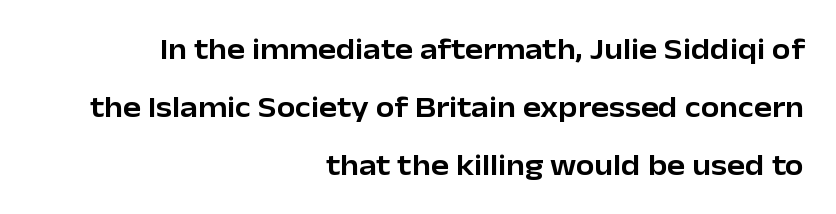
{"serif": "no", "italic": "no", "width": "normal", "stroke_contrast": "low", "x_height": "medium", "monospaced": "no", "underline": "no", "align": "right", "line_spacing": "loose", "line_spacing_ratio": 1.94, "letter_spacing": "normal", "letter_spacing_em": 0.0, "glyph_px": 30}
